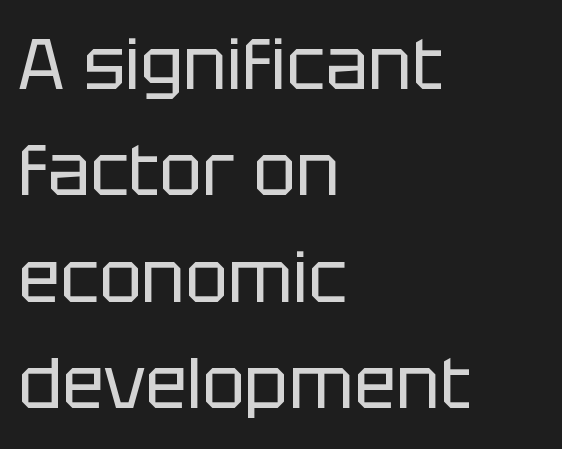
Does the copy run flush right? No — it runs flush left. Type style note: lacks serifs. This is not heavy type; no bold has been used. Each letter keeps its own natural width here, so spacing adapts to shape.
